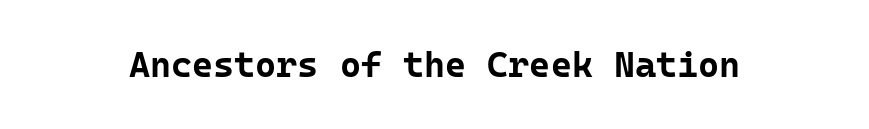
Q: Is the text bold? A: Yes.
Q: Is the text italic (slanted)? A: No, it is upright.
Q: Is the typeface a serif or a sans-serif typeface? A: Sans-serif.
Q: Is the text underlined? A: No.
Q: Is the spacing between letters normal or unusually wide? A: Normal.
Q: Width (condensed, normal, or wide)? A: Normal.
Q: Stroke contrast? A: Low.
Q: x-height? A: Medium.
Q: Monospaced? A: Yes.
